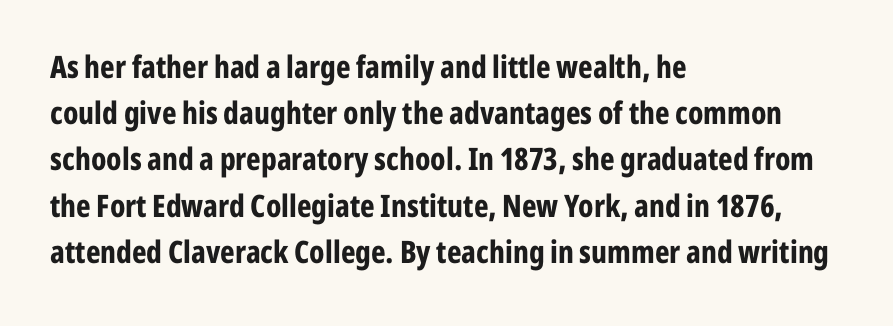
The typesetting leans heavy: a genuine bold. Left-aligned paragraph, ragged on the right. Do the letters lean? They stand straight. The rendering uses natural spacing where letterforms have individual widths.
